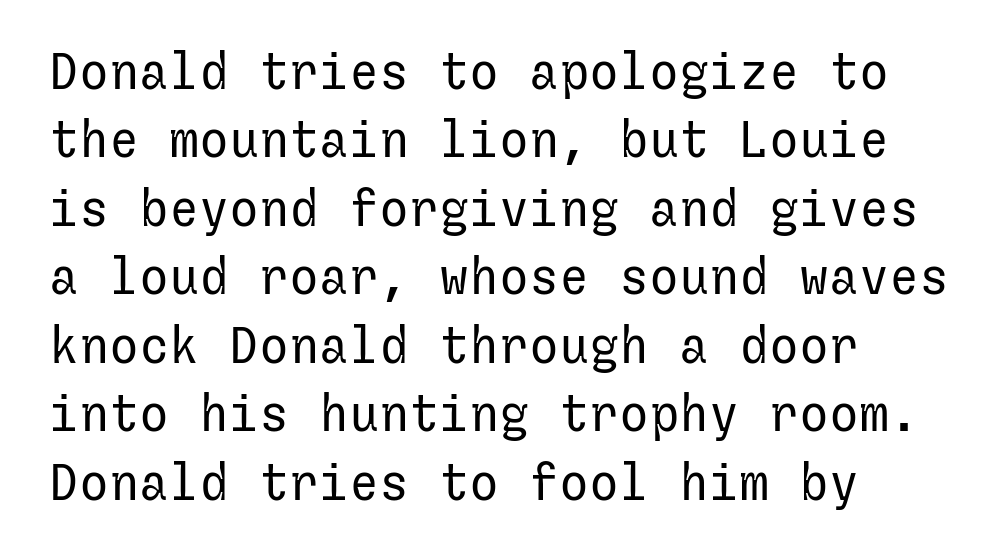
The strokes carry an ordinary text weight at most. If you drew a line through each stem, it would be perfectly vertical. How would I describe the line gaps? Plain and ordinary. A typesetter would call this zero additional tracking. A clean baseline with only descenders dipping below it. Does the copy run flush right? No — it runs flush left.
